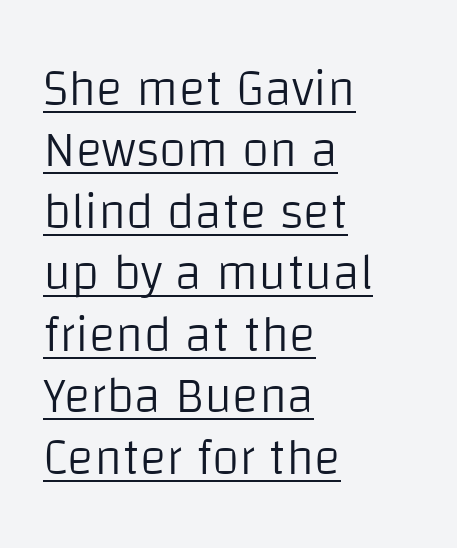
{"serif": "no", "italic": "no", "bold": "no", "weight": "light", "width": "normal", "stroke_contrast": "low", "x_height": "large", "monospaced": "no", "underline": "yes", "align": "left", "line_spacing_ratio": 1.23, "letter_spacing": "normal", "letter_spacing_em": 0.0, "glyph_px": 50}
